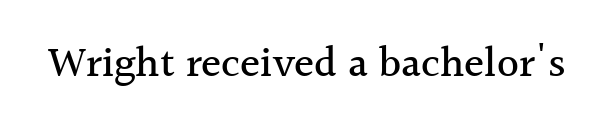
{"serif": "yes", "italic": "no", "width": "normal", "x_height": "medium", "monospaced": "no", "underline": "no", "letter_spacing": "normal", "letter_spacing_em": 0.0, "glyph_px": 42}
